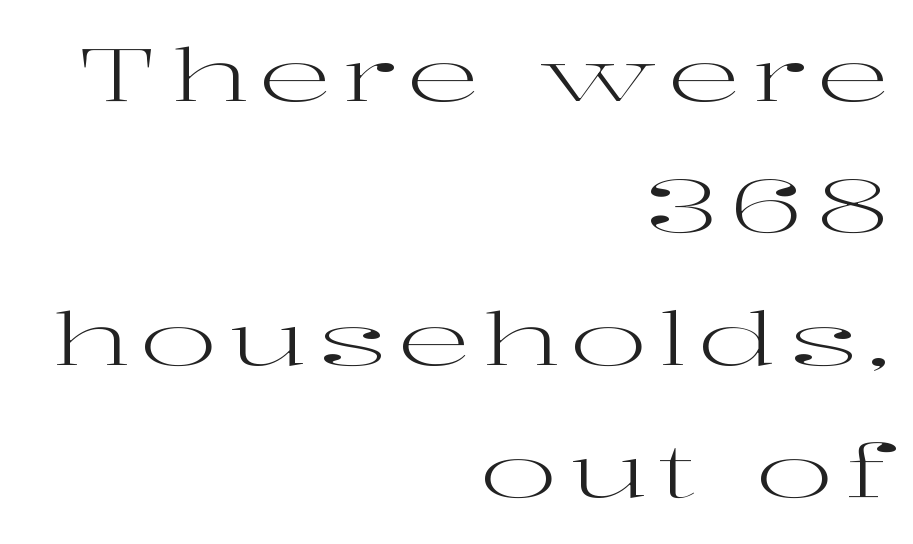
The image shows 73 px regular-weight, wide serif type, upright; set right-aligned, line spacing 1.81x, not underlined; high stroke contrast and a medium x-height.
